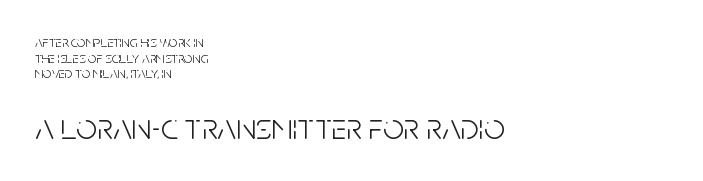
Reading down the column, the eye jumps only a short way to each next line. On a weight scale, this lands at 450 or below. Each letter keeps its own natural width here, so spacing adapts to shape. No italicization has been applied; the sample stays upright. Larger block? The one below; the one above is distinctly smaller. Glance below the letters and you will spot only blank space.
